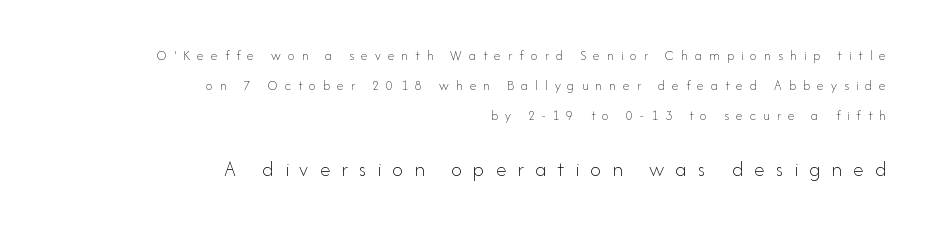
Between one letter and the next there's a generous, obvious gap. Bare-footed words on every line. This reads as an unemphasized weight, regular at the heaviest. The designer dialed line spacing up above the default. Ordinary non-slanted type is in use.
